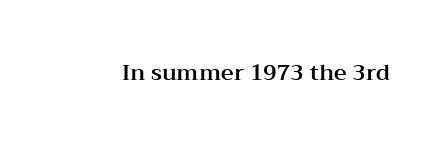
Tall strokes in this sample are plumb rather than angled. Short note: letters normally spaced. Lines of text with bare space underneath.
